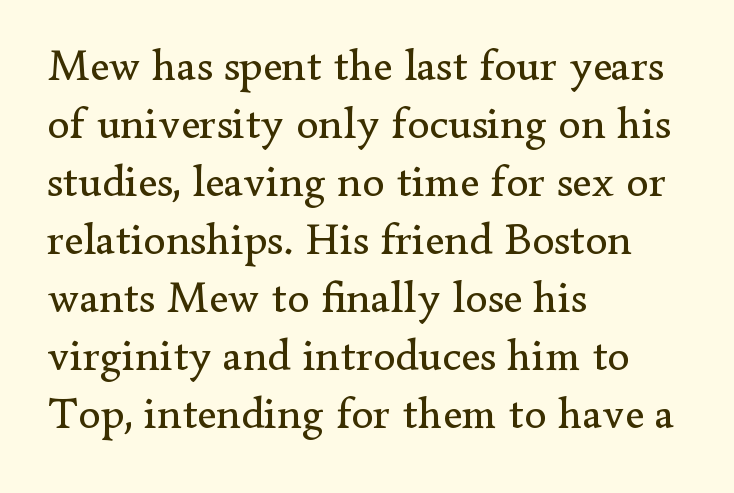
Q: Is the text bold? A: No.
Q: Is the text italic (slanted)? A: No, it is upright.
Q: Is the typeface a serif or a sans-serif typeface? A: Serif.
Q: Is the text underlined? A: No.
Q: How is the paragraph aligned? A: Left-aligned.
Q: Is the spacing between letters normal or unusually wide? A: Normal.
Q: Is the spacing between lines tight, normal or loose? A: Normal.
Q: Width (condensed, normal, or wide)? A: Normal.
Q: Stroke contrast? A: Low.
Q: x-height? A: Small.
Q: Monospaced? A: No.
